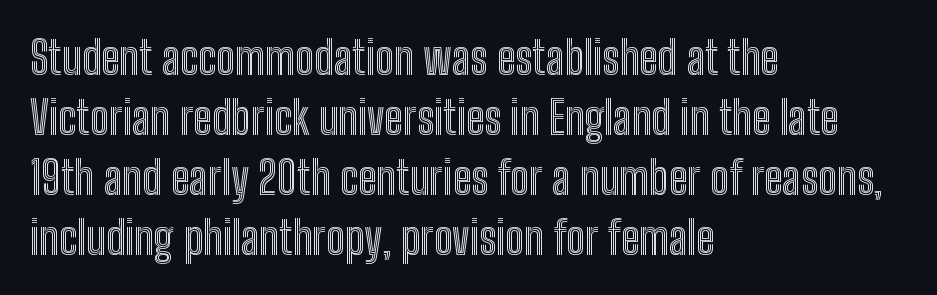
The image shows 45 px condensed type, upright; set left-aligned, normal line spacing (1.33x), normal letter spacing, not underlined; a medium x-height.
